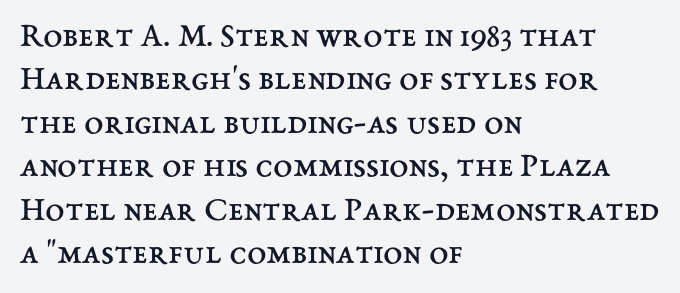
The image shows 35 px regular-weight type, upright; set left-aligned, line spacing 1.24x, normal letter spacing, not underlined; medium stroke contrast and a medium x-height.
